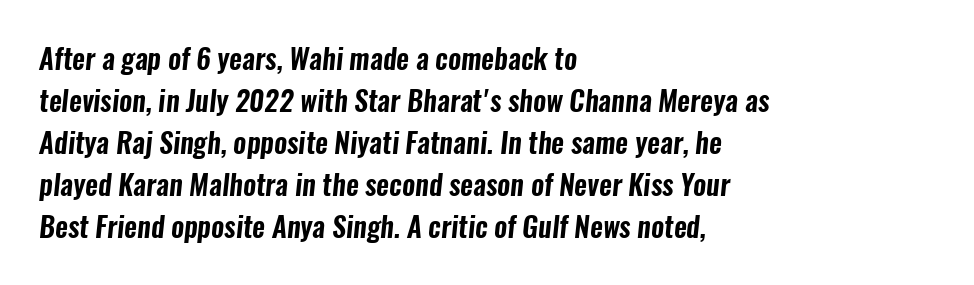
The image shows 28 px condensed sans-serif type; set left-aligned, normal line spacing (1.5x), normal letter spacing, not underlined; low stroke contrast and a medium x-height.
